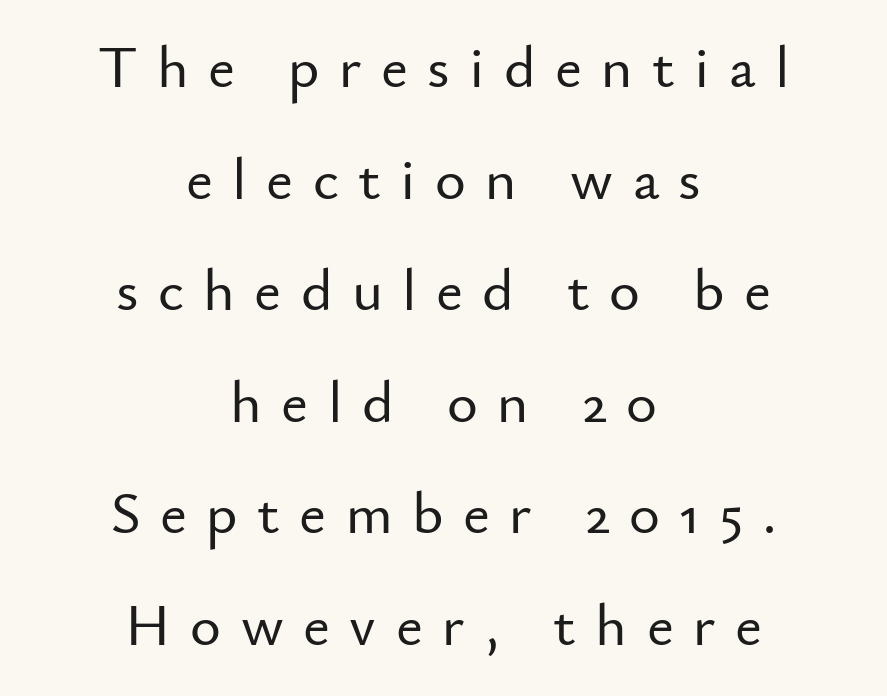
{"serif": "no", "italic": "no", "width": "normal", "stroke_contrast": "low", "x_height": "small", "monospaced": "no", "underline": "no", "align": "center", "line_spacing_ratio": 1.89, "letter_spacing": "wide", "letter_spacing_em": 0.33, "glyph_px": 59}
